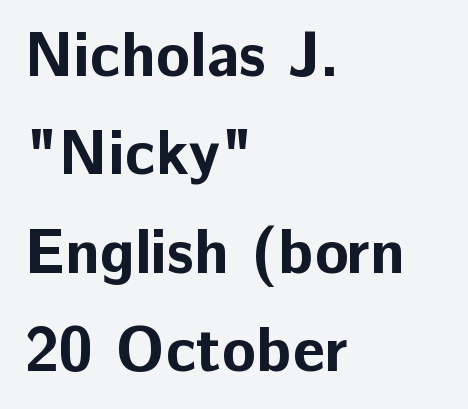
The image shows 63 px bold sans-serif type, upright; set left-aligned, normal line spacing (1.56x), normal letter spacing, not underlined; low stroke contrast and a medium x-height.
